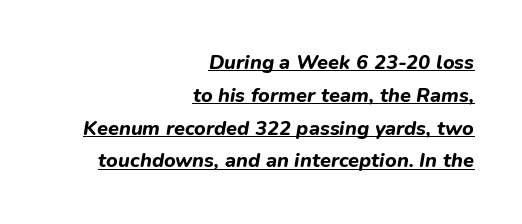
The image shows 20 px bold type, italic (leaning right); set right-aligned, normal line spacing (1.64x), normal letter spacing, underlined.
